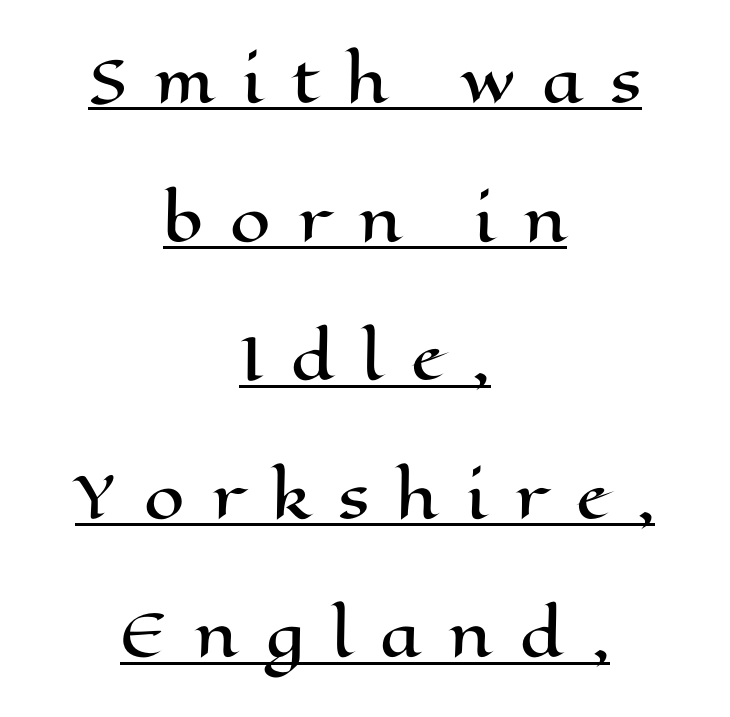
The image shows 58 px wide type, upright; set centered, loose line spacing (2.39x), unusually wide letter spacing (+0.47 em), underlined; high stroke contrast and a medium x-height.
